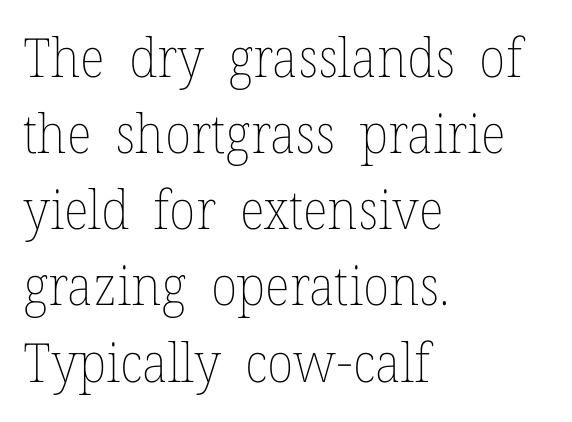
The image shows 54 px thin type, upright; set left-aligned, normal line spacing (1.41x), normal letter spacing, not underlined; low stroke contrast and a medium x-height.
